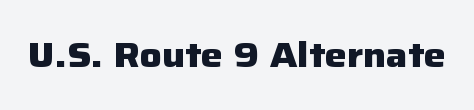
Q: Is the text bold? A: Yes.
Q: Is the text italic (slanted)? A: No, it is upright.
Q: Is the typeface a serif or a sans-serif typeface? A: Sans-serif.
Q: Is the text underlined? A: No.
Q: Is the spacing between letters normal or unusually wide? A: Normal.
Q: Width (condensed, normal, or wide)? A: Normal.
Q: Stroke contrast? A: Low.
Q: x-height? A: Medium.
Q: Monospaced? A: No.
